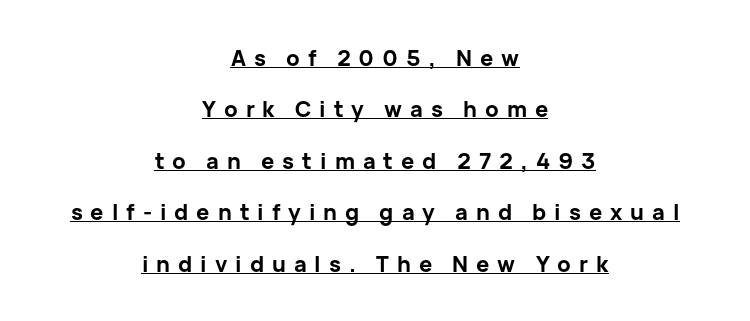
Do the letters lean? They stand straight. Honestly, the rows look like they've been pulled way apart. Someone cranked the tracking dial way up on this one. Alignment: centered. Chunky letters — that's bold for sure. Compared with undecorated copy, this sample adds a rule below the words.
